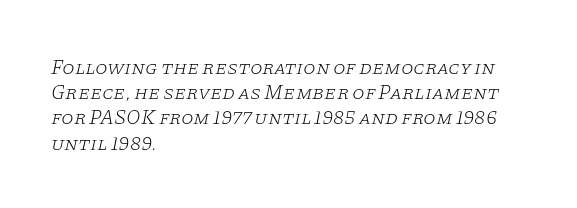
Notice how the passage keeps a crisp vertical edge on the left only. Horizontal bands of white between lines are of average thickness. Bare-footed words on every line. Observe the lean: these are italic letterforms.
